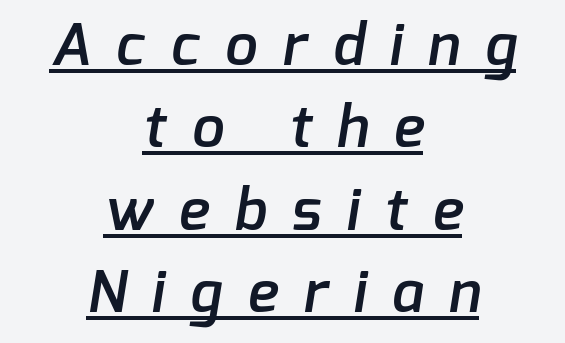
Q: Is the text bold? A: Semi-bold.
Q: Is the typeface a serif or a sans-serif typeface? A: Sans-serif.
Q: Is the text underlined? A: Yes.
Q: How is the paragraph aligned? A: Centered.
Q: Is the spacing between letters normal or unusually wide? A: Unusually wide.
Q: Is the spacing between lines tight, normal or loose? A: Normal.
Q: Width (condensed, normal, or wide)? A: Normal.
Q: Stroke contrast? A: Low.
Q: x-height? A: Medium.
Q: Monospaced? A: No.
